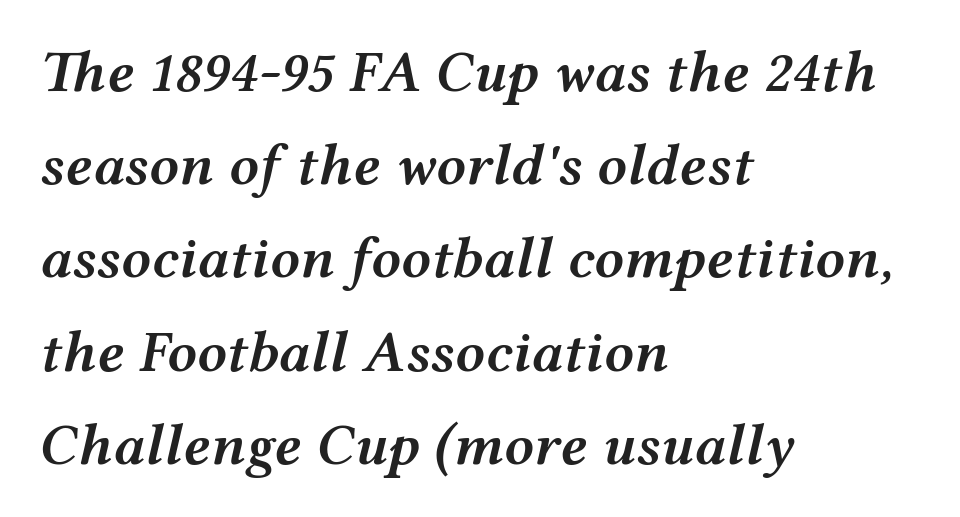
{"italic": "yes", "lean": "right", "slant_degrees": 12, "bold": "semi", "weight": "semibold", "width": "wide", "stroke_contrast": "medium", "x_height": "medium", "monospaced": "no", "underline": "no", "align": "left", "line_spacing": "normal", "line_spacing_ratio": 1.58, "letter_spacing": "normal", "letter_spacing_em": 0.0, "glyph_px": 59}
